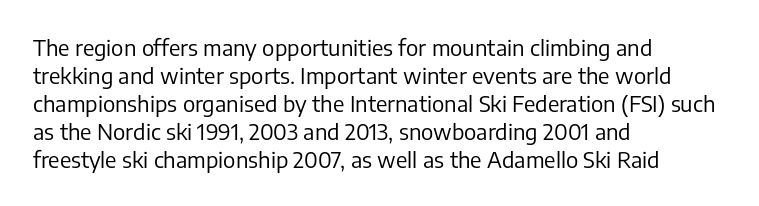
{"italic": "no", "bold": "no", "underline": "no", "align": "left", "line_spacing": "normal", "line_spacing_ratio": 1.27, "letter_spacing": "normal", "letter_spacing_em": 0.0, "glyph_px": 22}
